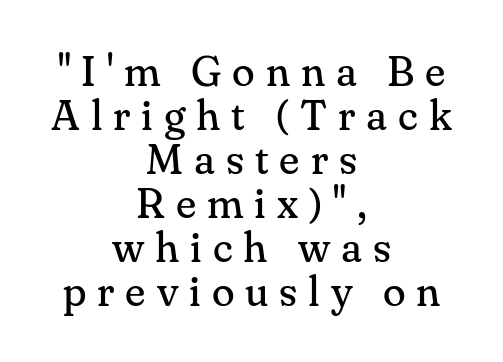
{"serif": "yes", "italic": "no", "bold": "no", "weight": "regular", "width": "normal", "stroke_contrast": "medium", "x_height": "small", "monospaced": "no", "underline": "no", "align": "center", "line_spacing": "tight", "line_spacing_ratio": 1.05, "letter_spacing": "wide", "letter_spacing_em": 0.26, "glyph_px": 42}
